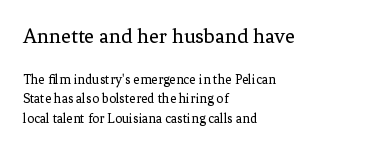
The image shows 22 px text type, upright; set left-aligned, normal line spacing (1.38x), normal letter spacing, not underlined; the first (top) block is 1.57x larger.
